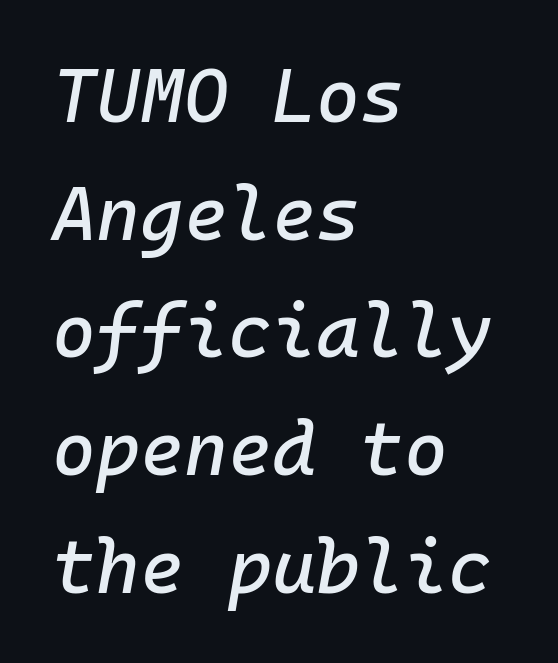
The image shows 75 px text type, italic (leaning right), monospaced; set left-aligned, normal line spacing (1.57x), normal letter spacing, not underlined; low stroke contrast and a medium x-height.
